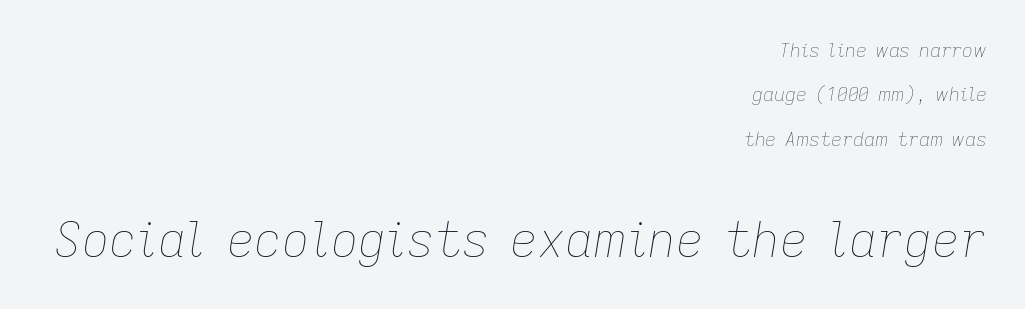
Style check: oblique. Bare-footed words on every line. Horizontal bands of white between lines are thick stripes. Size hierarchy here favors the trailing block over the leading one. Here the glyphs are tracked normally, forming tight word shapes. The rendering uses natural spacing where letterforms have individual widths.
